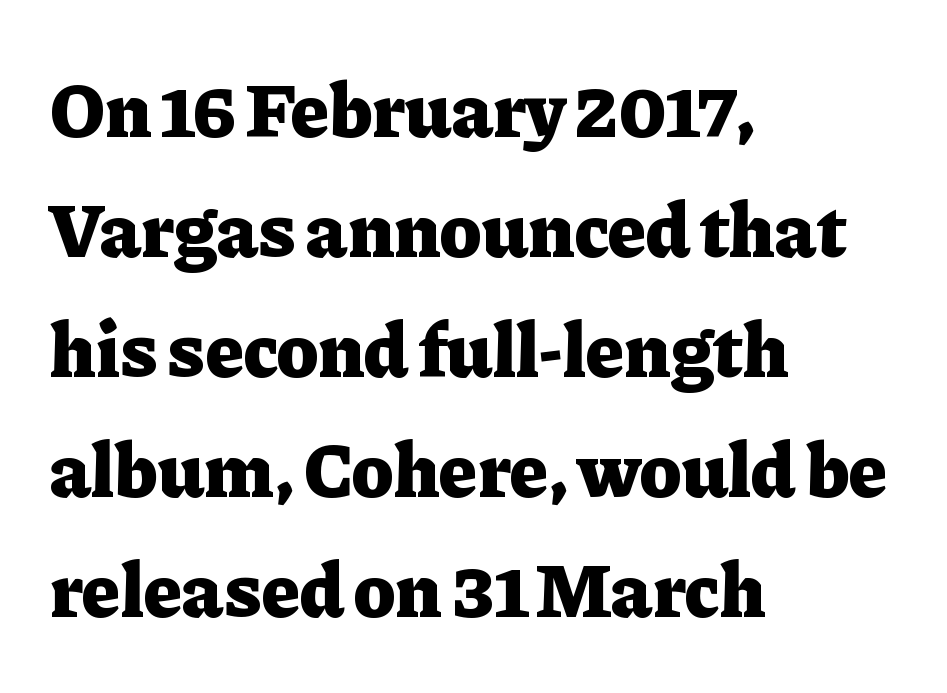
Strokes here are thick enough to call this a true bold. Underlining? Definitely not there. Nope, not italic — everything's standing straight. The lines sit at an ordinary, default distance from one another. The setting favours the left margin, as ordinary paragraphs usually do. The rendering shows small feet on the letterforms — a serif design.
